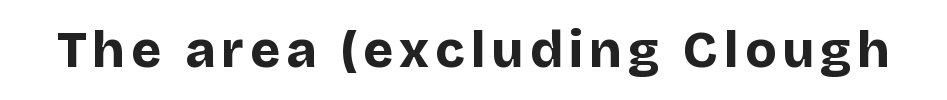
{"serif": "no", "italic": "no", "bold": "yes", "weight": "bold", "width": "normal", "stroke_contrast": "low", "x_height": "large", "monospaced": "no", "underline": "no", "glyph_px": 51}
